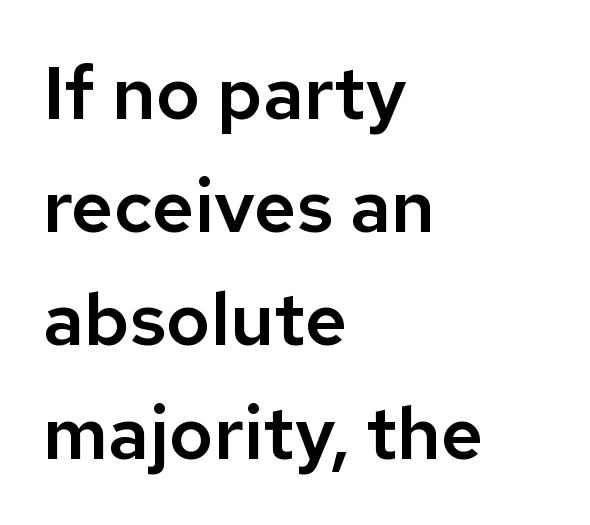
Nope, no serifs anywhere on these letters. You could not count columns in this text — the font is proportionally spaced. Bare-footed words on every line. Glyph-to-glyph distance matches everyday printed text.
